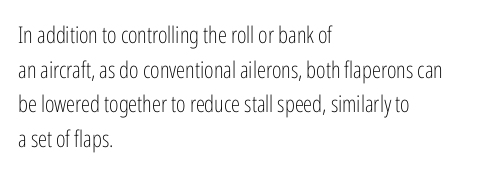
Q: Is the text bold? A: No.
Q: Is the text italic (slanted)? A: No, it is upright.
Q: Is the text underlined? A: No.
Q: How is the paragraph aligned? A: Left-aligned.
Q: Is the spacing between letters normal or unusually wide? A: Normal.
Q: Is the spacing between lines tight, normal or loose? A: Normal.
